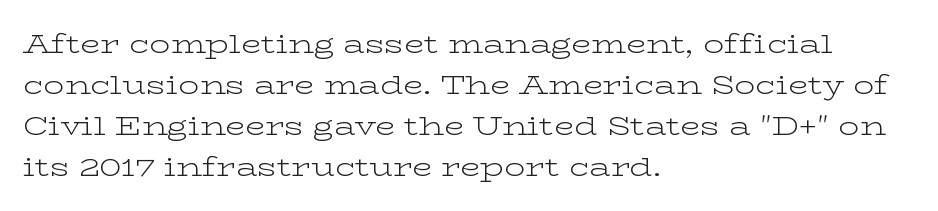
{"italic": "no", "bold": "no", "underline": "no", "align": "left", "line_spacing": "normal", "line_spacing_ratio": 1.58, "letter_spacing": "normal", "letter_spacing_em": 0.0, "glyph_px": 26}
